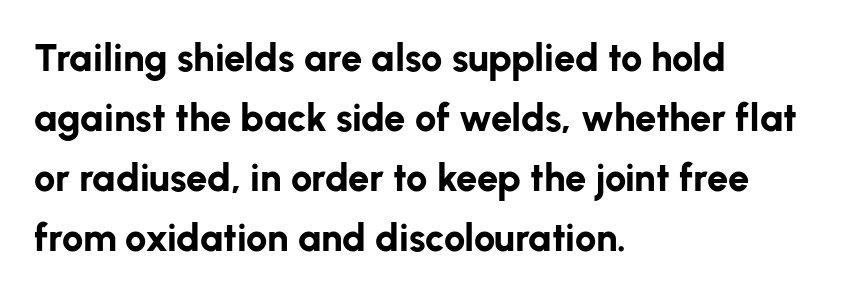
Regular leading. Students, note that the glyphs here touch the page at normal intervals. Each glyph is drawn with heavy, bold strokes. Think of a printed novel: that variable character pitch is what you see here.
